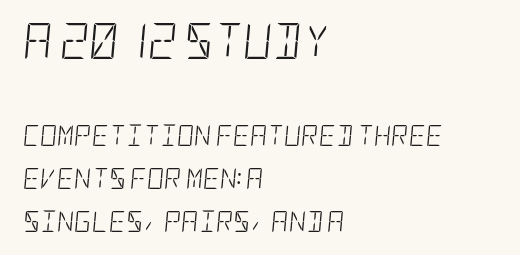
The image shows 36 px light, condensed type, italic (leaning right); set left-aligned, loose line spacing (2.04x), normal letter spacing, not underlined; the first (top) block is 1.71x larger; low stroke contrast and a large x-height.
